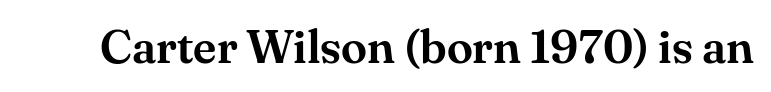
{"serif": "yes", "italic": "no", "width": "normal", "stroke_contrast": "medium", "x_height": "small", "monospaced": "no", "underline": "no", "letter_spacing": "normal", "letter_spacing_em": 0.0, "glyph_px": 47}
